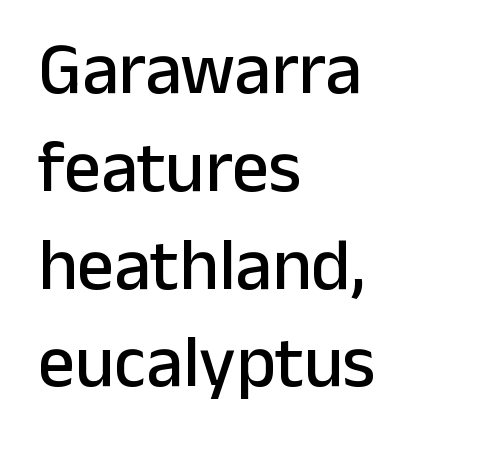
{"serif": "no", "italic": "no", "width": "normal", "stroke_contrast": "low", "x_height": "medium", "monospaced": "no", "underline": "no", "align": "left", "line_spacing": "normal", "line_spacing_ratio": 1.34, "letter_spacing": "normal", "letter_spacing_em": 0.0, "glyph_px": 73}
